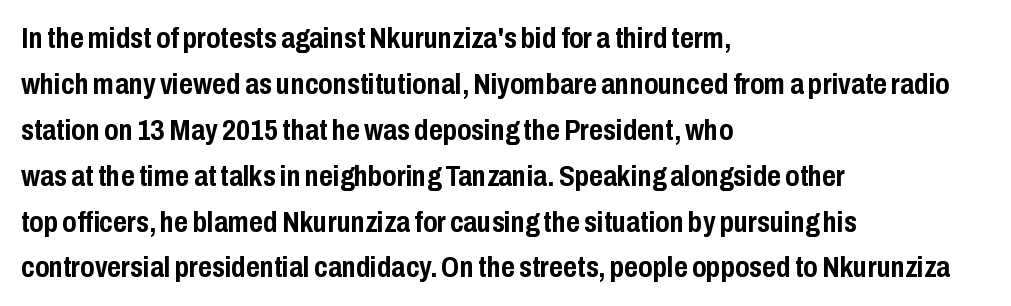
The image shows 30 px semibold, condensed sans-serif type, upright; set left-aligned, normal line spacing (1.53x), normal letter spacing, not underlined; low stroke contrast and a medium x-height.
